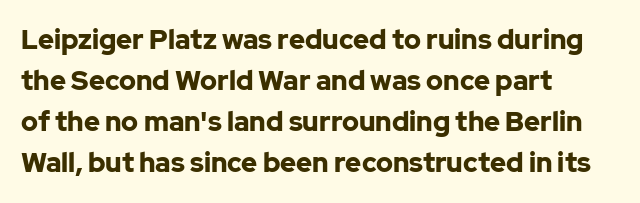
Line beginnings align vertically; line endings do not. Between one letter and the next there's only the usual sliver of space. Notice how descenders clear the ascenders below comfortably — that's standard leading. Does the lettering tilt? It doesn't — this is upright. Letters rest on an invisible, unmarked baseline.
